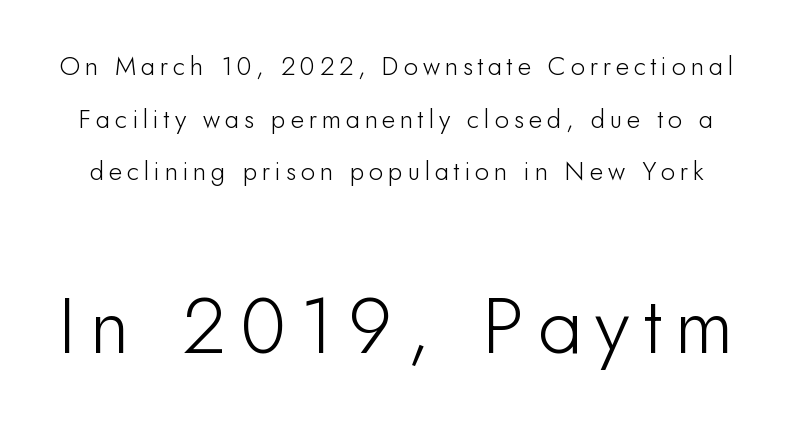
The designer dialed line spacing up above the default. The face used here is proportionally spaced, like ordinary book or web type. Rendered with straight, roman letterforms. Observe the absence of serifs on each vertical stroke in this sample. Rule under the text: the space is simply empty. Of the two passages, the one underneath uses the larger point size.
